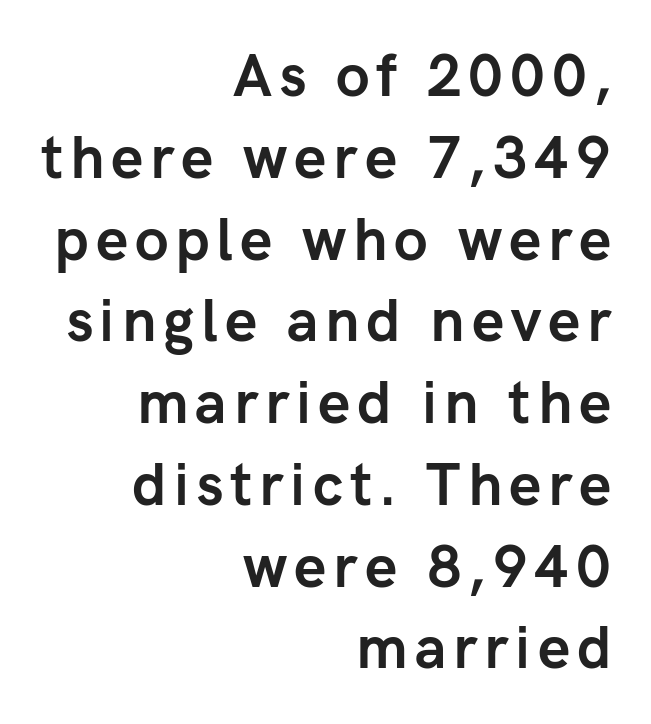
{"serif": "no", "italic": "no", "bold": "yes", "weight": "semibold", "width": "normal", "stroke_contrast": "low", "x_height": "medium", "monospaced": "no", "underline": "no", "align": "right", "line_spacing": "normal", "line_spacing_ratio": 1.41, "glyph_px": 58}
